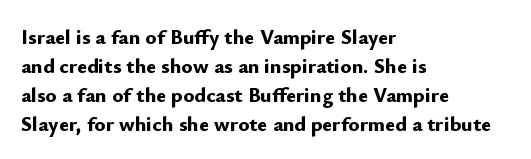
{"italic": "no", "bold": "yes", "underline": "no", "align": "left", "line_spacing": "normal", "line_spacing_ratio": 1.38, "letter_spacing": "normal", "letter_spacing_em": 0.0, "glyph_px": 21}
